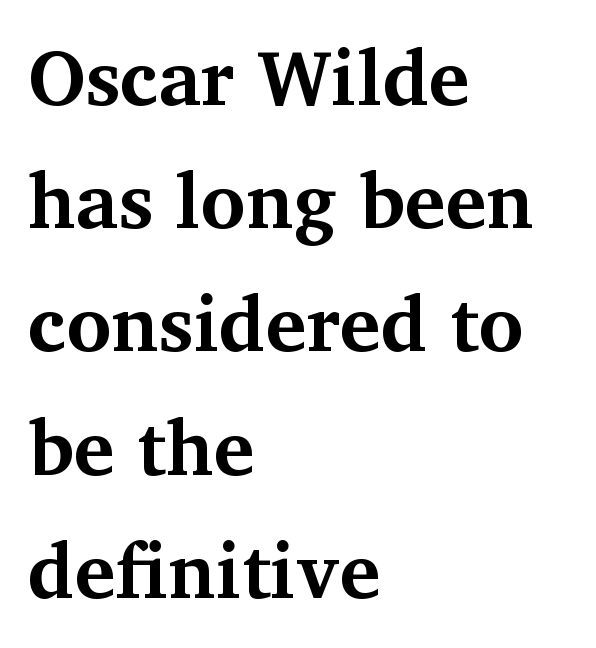
The image shows 77 px bold serif type, upright; set left-aligned, normal line spacing (1.6x), normal letter spacing, not underlined; medium stroke contrast and a medium x-height.
